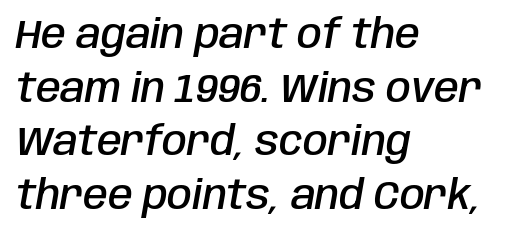
Q: Is the text bold? A: Semi-bold.
Q: Is the text italic (slanted)? A: Yes, it leans right by about 10 degrees.
Q: Is the text underlined? A: No.
Q: How is the paragraph aligned? A: Left-aligned.
Q: Is the spacing between letters normal or unusually wide? A: Normal.
Q: Is the spacing between lines tight, normal or loose? A: Normal.
Q: Width (condensed, normal, or wide)? A: Condensed.
Q: Stroke contrast? A: Low.
Q: x-height? A: Large.
Q: Monospaced? A: No.
